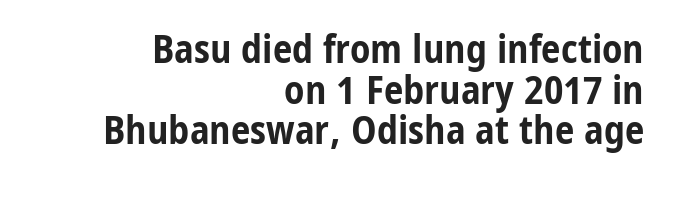
{"serif": "no", "italic": "no", "bold": "yes", "weight": "bold", "width": "condensed", "stroke_contrast": "low", "x_height": "medium", "monospaced": "no", "underline": "no", "align": "right", "line_spacing": "tight", "line_spacing_ratio": 1.04, "letter_spacing": "normal", "letter_spacing_em": 0.0, "glyph_px": 39}
